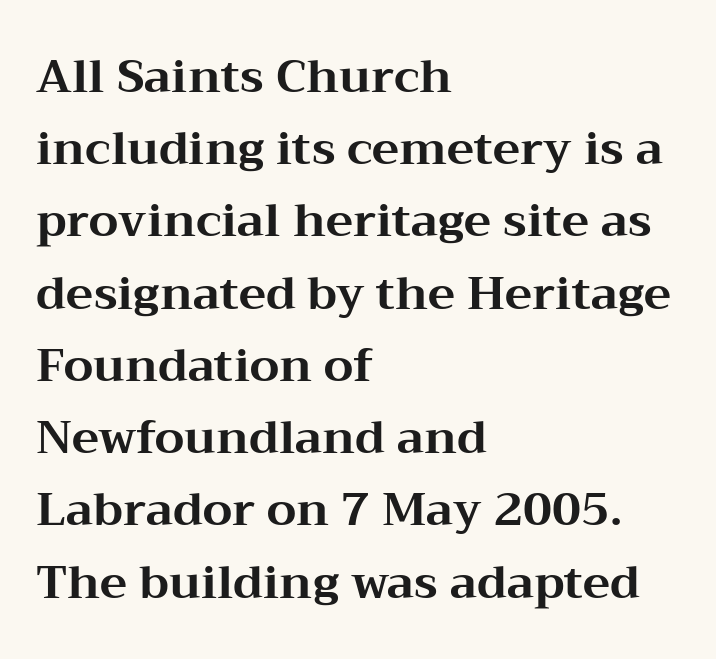
Tall strokes in this sample are plumb rather than angled. Rows of type keep a routine distance in the vertical direction. The space beneath each line is pristine and unruled. Here the designer chose a conventional face with non-uniform glyph widths. Check where the strokes stop: tiny serifs finish them off. Typographic density is high because the face is bold.
